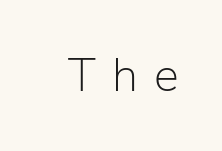
This sample uses expanded letter spacing, leaving extra air between glyphs. The specimen reads as upright at a glance. Letters rest on an invisible, unmarked baseline. Compared with a typical body face, this is equally light or lighter still. The passage shown is typeset with a sans-serif family. Think of a printed novel: that variable character pitch is what you see here.
